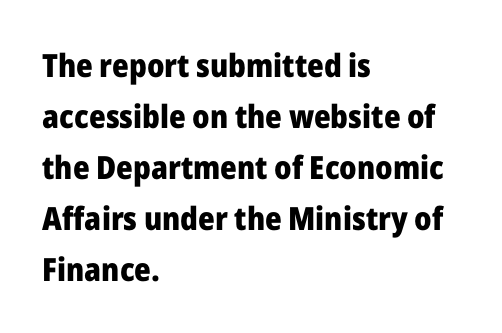
The image shows 32 px heavy sans-serif type, upright; set left-aligned, normal line spacing (1.59x), normal letter spacing, not underlined; low stroke contrast and a medium x-height.
